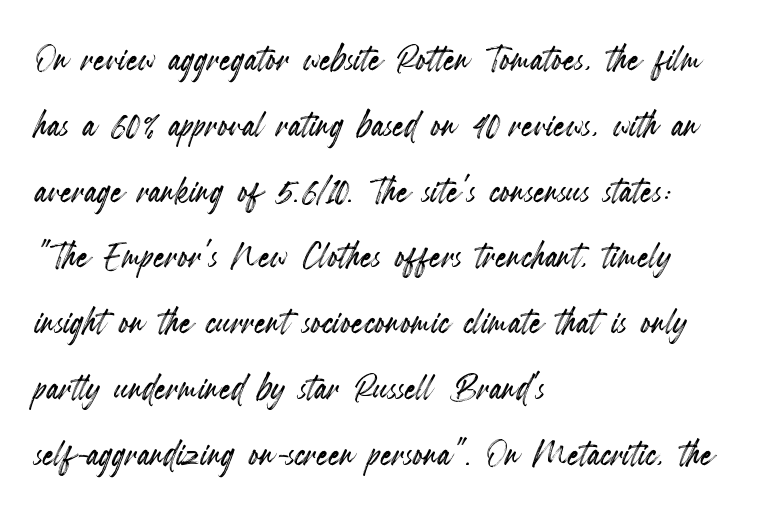
Q: Is the text italic (slanted)? A: Yes.
Q: Is the text underlined? A: No.
Q: How is the paragraph aligned? A: Left-aligned.
Q: Is the spacing between letters normal or unusually wide? A: Normal.
Q: Is the spacing between lines tight, normal or loose? A: Normal.
Q: Width (condensed, normal, or wide)? A: Condensed.
Q: x-height? A: Small.
Q: Monospaced? A: No.
